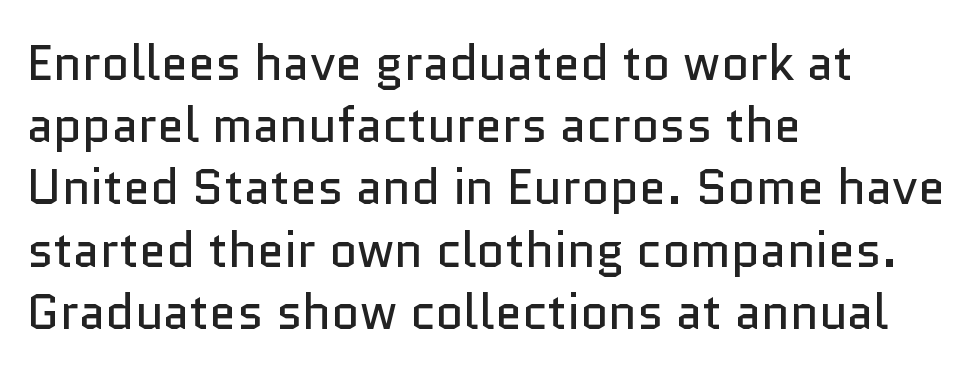
You can tell it's not italic because the verticals are truly vertical. The passage shown is typeset with a sans-serif family. You could call the tracking neutral — neither tight nor loose. These lines sit exactly where default settings would place them. Unbolded letterforms with no extra heft.
